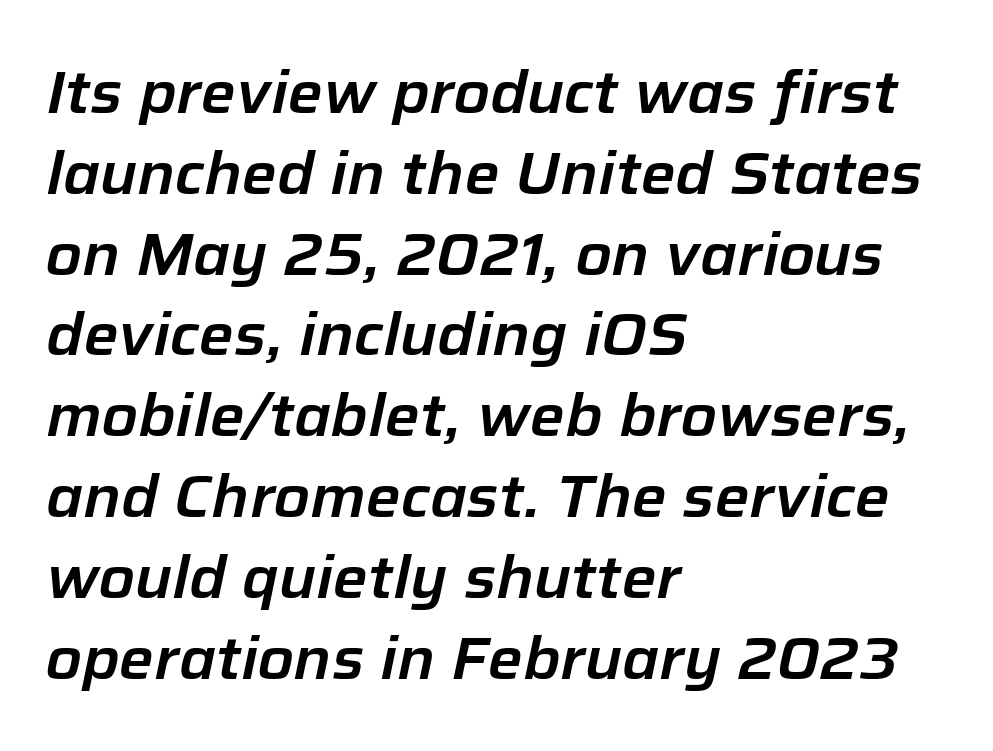
The image shows 59 px text type, italic (leaning right); set left-aligned, normal line spacing (1.37x), normal letter spacing, not underlined; low stroke contrast and a medium x-height.
